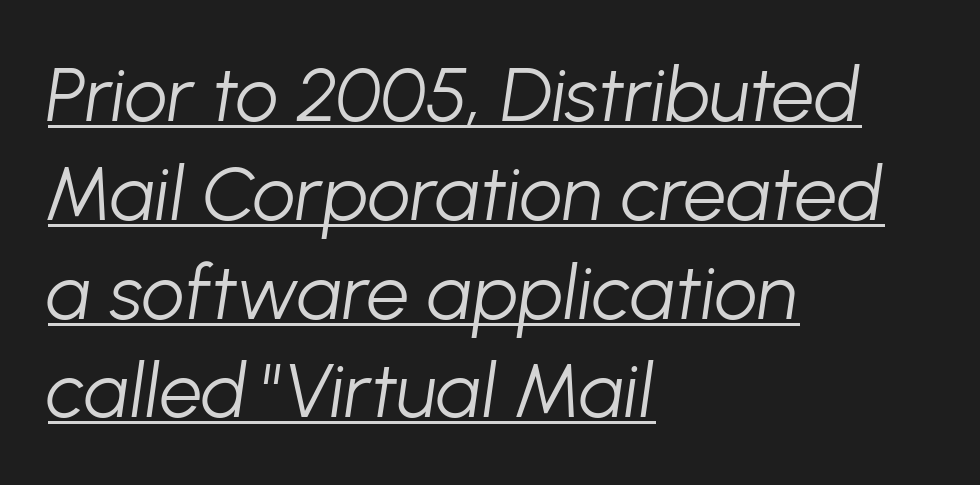
The image shows 76 px light type, italic (leaning right); set left-aligned, normal line spacing (1.3x), normal letter spacing, underlined; low stroke contrast and a medium x-height.
